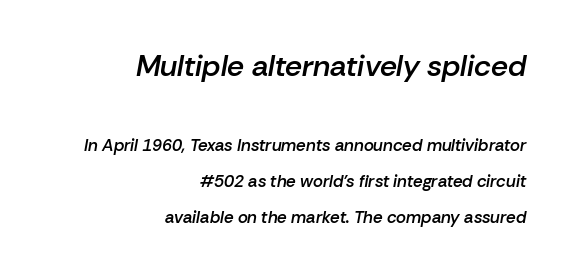
Q: Is the text bold? A: Semi-bold.
Q: Is the text italic (slanted)? A: Yes, it leans right by about 10 degrees.
Q: Is the text underlined? A: No.
Q: How is the paragraph aligned? A: Right-aligned.
Q: Is the spacing between letters normal or unusually wide? A: Normal.
Q: Is the spacing between lines tight, normal or loose? A: Loose.
Q: Which block of text is set in a larger size, the first (top) or the second (bottom)? A: The first (top) one.
Q: Width (condensed, normal, or wide)? A: Normal.
Q: Stroke contrast? A: Low.
Q: x-height? A: Medium.
Q: Monospaced? A: No.
